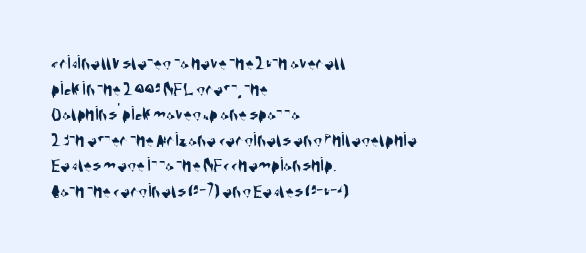
Q: Is the text underlined? A: No.
Q: How is the paragraph aligned? A: Left-aligned.
Q: Is the spacing between letters normal or unusually wide? A: Normal.
